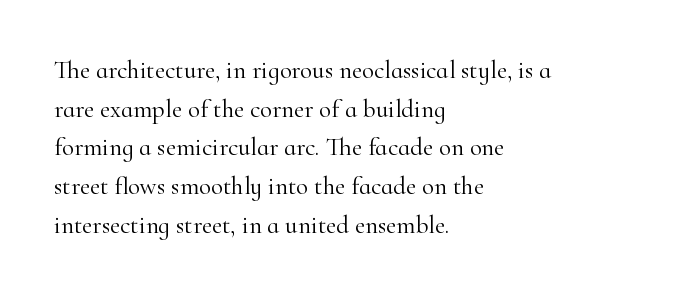
{"italic": "no", "bold": "no", "underline": "no", "align": "left", "line_spacing": "normal", "line_spacing_ratio": 1.55, "letter_spacing": "normal", "letter_spacing_em": 0.0, "glyph_px": 25}
